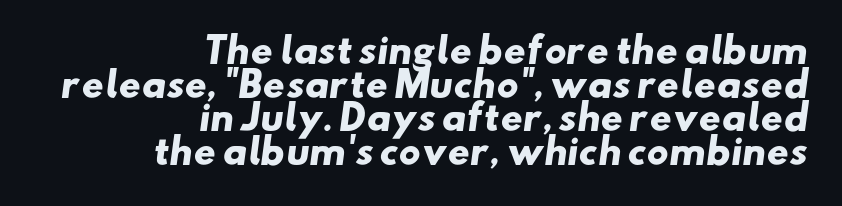
{"serif": "no", "bold": "yes", "weight": "heavy", "width": "wide", "stroke_contrast": "low", "x_height": "small", "monospaced": "no", "underline": "no", "align": "right", "line_spacing": "tight", "line_spacing_ratio": 0.99, "letter_spacing": "normal", "letter_spacing_em": 0.0, "glyph_px": 34}
